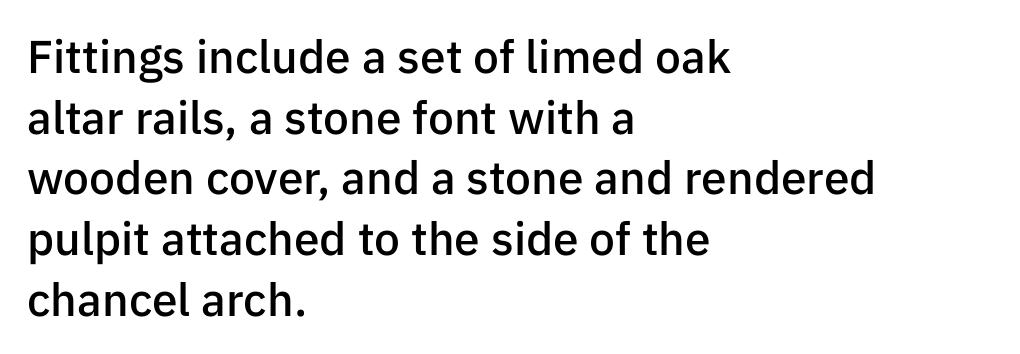
Q: Is the text bold? A: Semi-bold.
Q: Is the text italic (slanted)? A: No, it is upright.
Q: Is the typeface a serif or a sans-serif typeface? A: Sans-serif.
Q: Is the text underlined? A: No.
Q: How is the paragraph aligned? A: Left-aligned.
Q: Is the spacing between letters normal or unusually wide? A: Normal.
Q: Is the spacing between lines tight, normal or loose? A: Normal.
Q: Width (condensed, normal, or wide)? A: Normal.
Q: Stroke contrast? A: Low.
Q: x-height? A: Medium.
Q: Monospaced? A: No.
